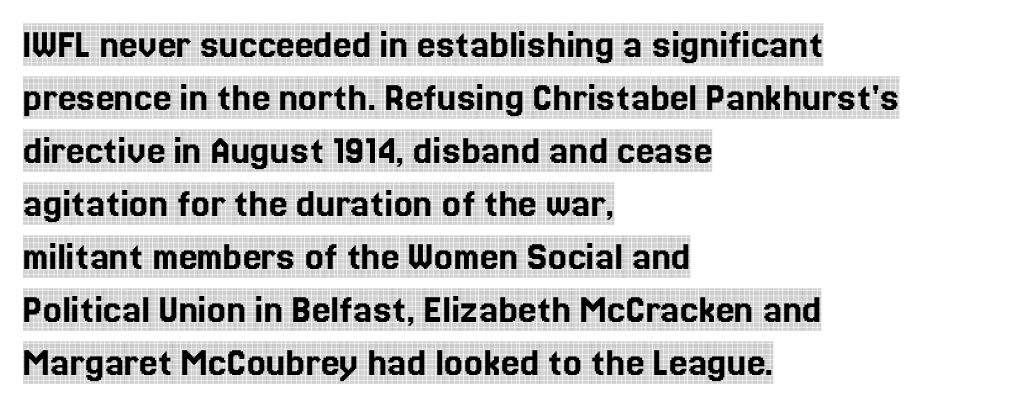
Beneath every word, the page is bare. The font's upright variant was chosen for this text. If you drew a ruler down the left edge, every line would touch it. The rendering shows small feet on the letterforms — a serif design. No extra tracking has been applied to these lines. Whoever set this chose a conventional vertical rhythm.
